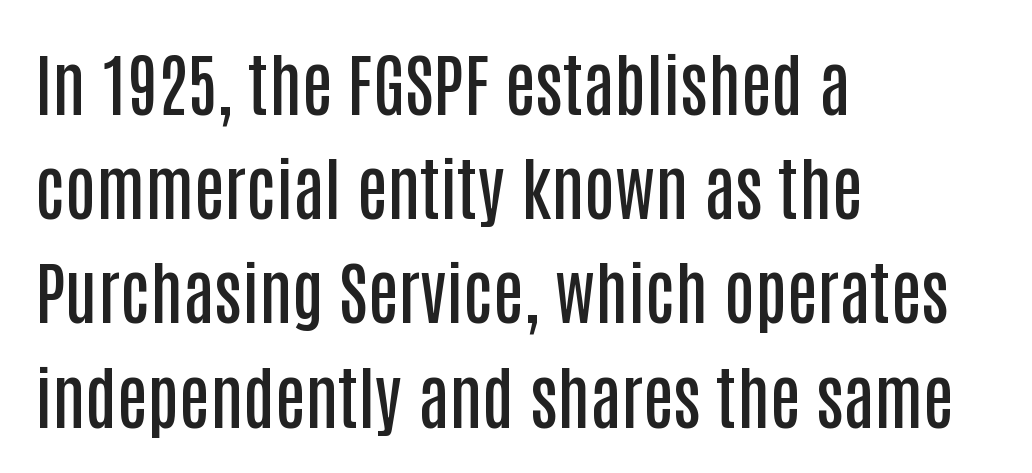
A roman cut, with each character standing at attention. What kind of face is this? One without serifs — a sans. Think of a printed novel: that variable character pitch is what you see here. The typesetter chose a ragged-right arrangement here. Nobody drew a line under any word here.
